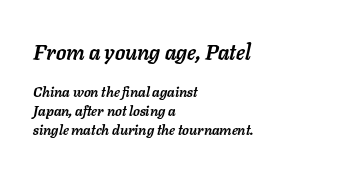
I'd describe the lettering as bold — thick and assertive. Would a proofreader flag this as italicized? Yes. There is no visible air inserted between adjacent glyphs. Any mark beneath the type? The region is blank. What's the leading like? Ordinary, nothing unusual. The initial chunk of copy outweighs the following chunk in type size.
